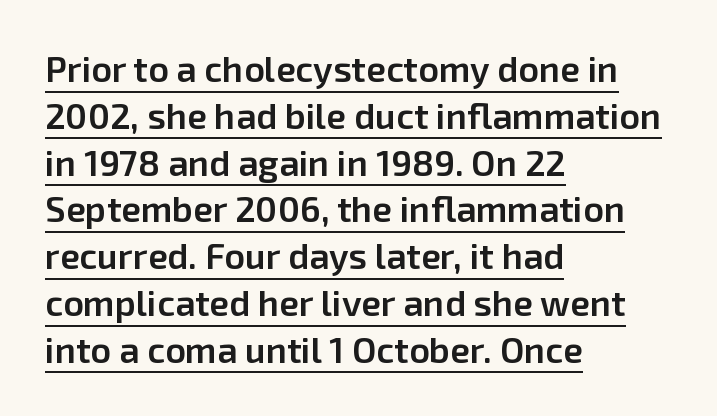
You can tell from the bare stems that sans-serif type was used. The tracking reads as untouched default to a designer's eye. The paragraph has a hard left edge and a soft right edge. Is there any slant? The stems are plumb.
